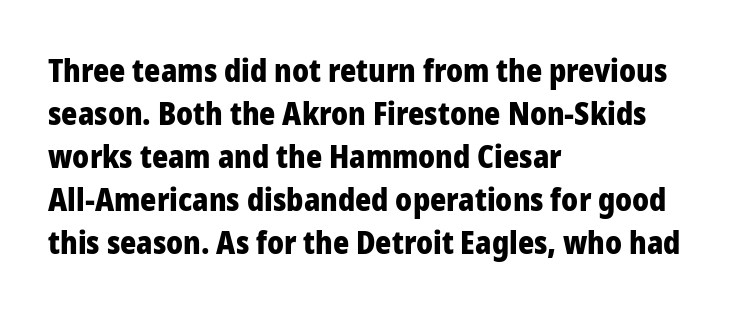
The type is set solid horizontally, with unmodified tracking. The paragraph shown leans on its left margin. This sample has the flowing, uneven cadence of proportional lettering. Heavy-handed strokes throughout: this text is bold. The area under the type is left untouched. Nope, no serifs anywhere on these letters.
